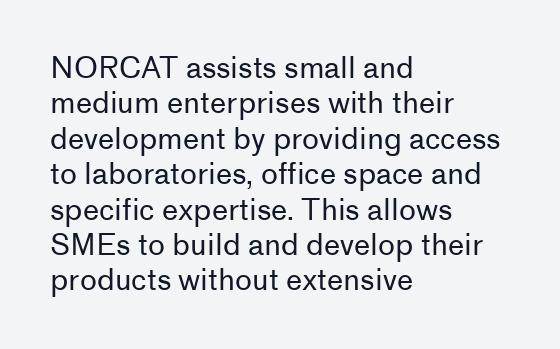
Q: Is the text bold? A: No.
Q: Is the text italic (slanted)? A: No, it is upright.
Q: Is the typeface a serif or a sans-serif typeface? A: Sans-serif.
Q: Is the text underlined? A: No.
Q: How is the paragraph aligned? A: Left-aligned.
Q: Is the spacing between letters normal or unusually wide? A: Normal.
Q: Width (condensed, normal, or wide)? A: Normal.
Q: Stroke contrast? A: Low.
Q: x-height? A: Medium.
Q: Monospaced? A: No.
